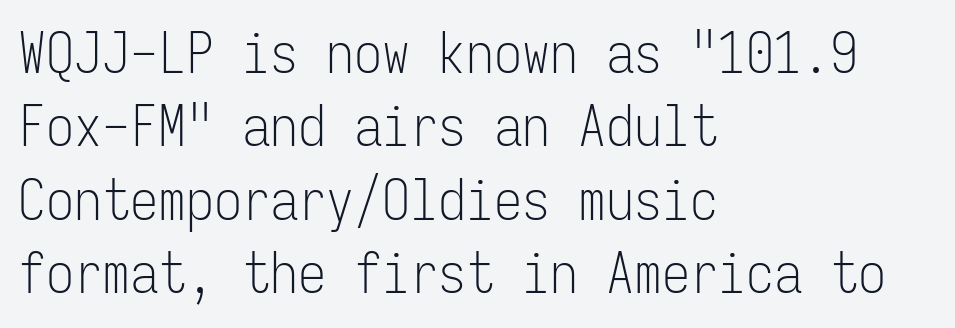
{"serif": "no", "italic": "no", "bold": "no", "weight": "light", "width": "condensed", "stroke_contrast": "low", "x_height": "medium", "monospaced": "yes", "underline": "no", "align": "left", "line_spacing": "normal", "line_spacing_ratio": 1.31, "letter_spacing": "normal", "letter_spacing_em": 0.0, "glyph_px": 56}
